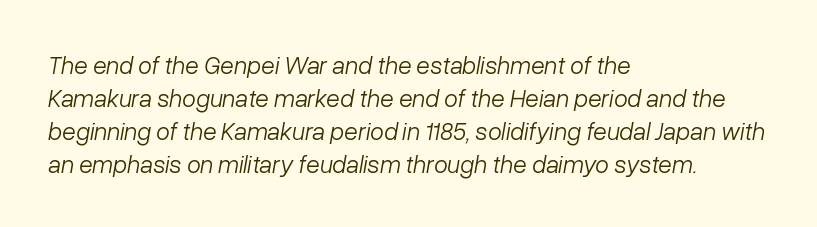
{"italic": "yes", "lean": "right", "slant_degrees": 10, "bold": "no", "underline": "no", "align": "left", "line_spacing": "normal", "line_spacing_ratio": 1.32, "letter_spacing": "normal", "letter_spacing_em": 0.0, "glyph_px": 25}
